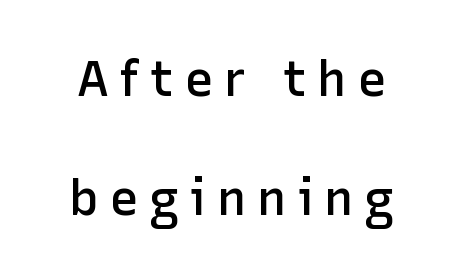
Q: Is the text bold? A: Semi-bold.
Q: Is the text italic (slanted)? A: No, it is upright.
Q: Is the typeface a serif or a sans-serif typeface? A: Sans-serif.
Q: Is the text underlined? A: No.
Q: Is the spacing between letters normal or unusually wide? A: Unusually wide.
Q: Is the spacing between lines tight, normal or loose? A: Loose.
Q: Width (condensed, normal, or wide)? A: Normal.
Q: Stroke contrast? A: Low.
Q: x-height? A: Medium.
Q: Monospaced? A: No.
